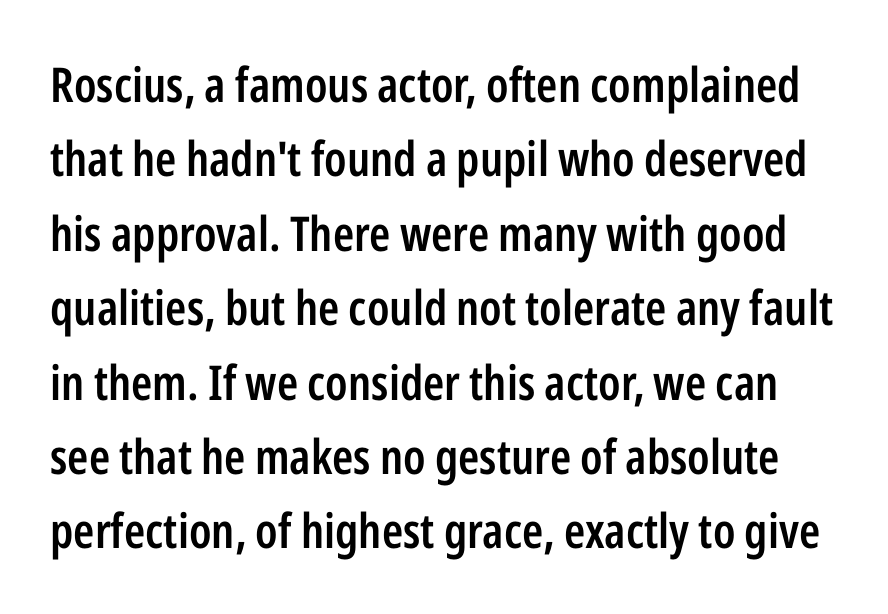
The image shows 48 px semibold, condensed sans-serif type, upright; set normal line spacing (1.55x), normal letter spacing, not underlined; low stroke contrast and a medium x-height.
